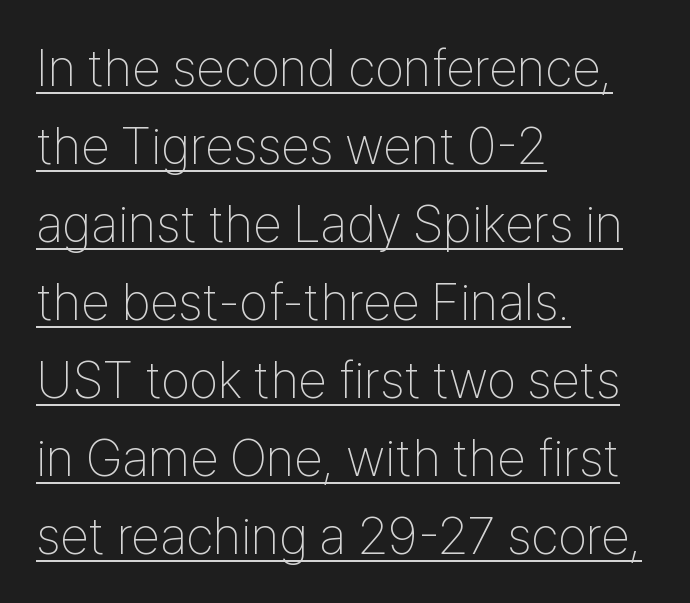
The image shows 52 px thin, condensed sans-serif type, upright; set left-aligned, normal line spacing (1.5x), normal letter spacing, underlined; low stroke contrast and a medium x-height.
